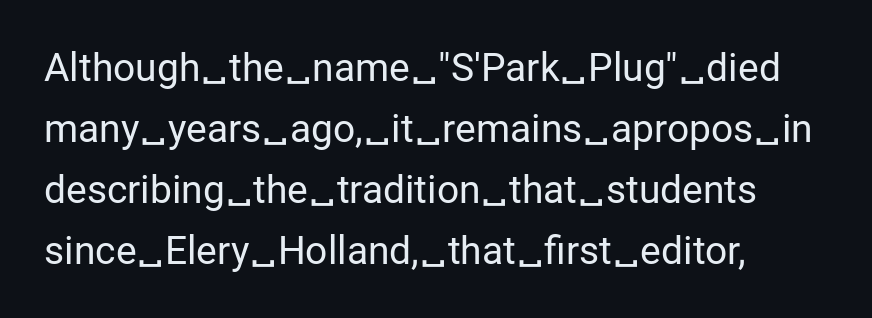
The image shows 39 px regular-weight sans-serif type, upright; set left-aligned, normal line spacing (1.56x), normal letter spacing, not underlined; low stroke contrast and a medium x-height.
